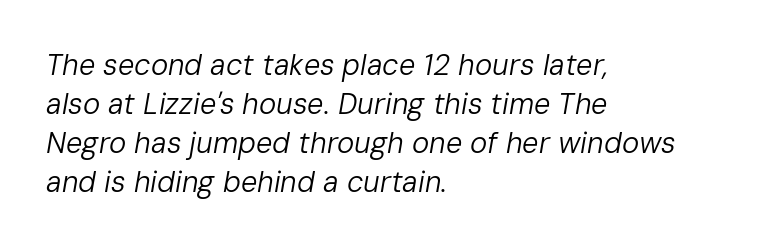
Character widths vary here, with narrow letters taking less room than wide ones. The weight would be labelled regular, book, light, or lighter still. A typesetter would mark this as italic. Interline gaps are of average width in this sample. Tracking here is standard; glyphs follow each other at the usual distance. Honestly, there is no underline to notice here at all.
